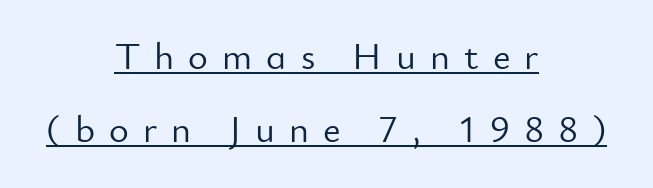
{"serif": "no", "italic": "no", "bold": "no", "weight": "light", "width": "normal", "stroke_contrast": "low", "x_height": "small", "monospaced": "no", "underline": "yes", "align": "center", "line_spacing": "loose", "line_spacing_ratio": 1.93, "letter_spacing": "wide", "letter_spacing_em": 0.37, "glyph_px": 38}
